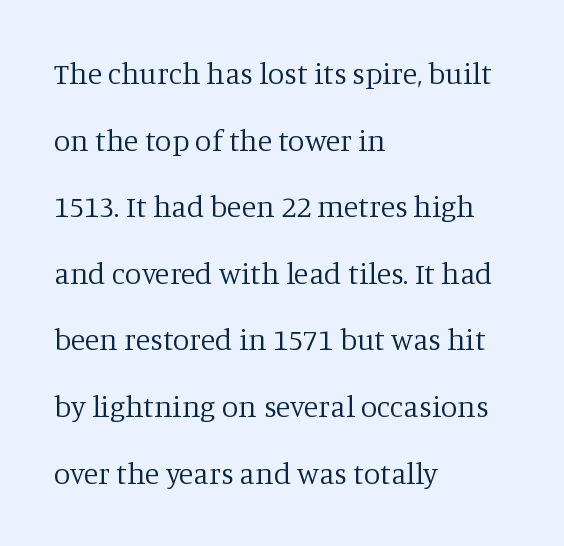
{"serif": "yes", "italic": "no", "bold": "no", "weight": "regular", "width": "normal", "stroke_contrast": "low", "x_height": "large", "monospaced": "no", "underline": "no", "align": "left", "line_spacing": "loose", "line_spacing_ratio": 2.22, "letter_spacing": "normal", "letter_spacing_em": 0.0, "glyph_px": 30}
